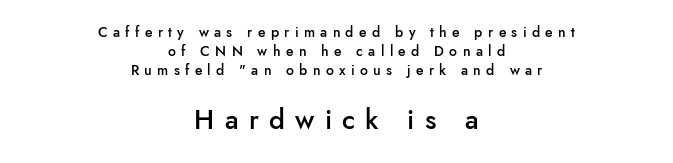
The image shows 27 px text type, upright; set centered, normal line spacing (1.35x), unusually wide letter spacing (+0.38 em), not underlined; the second (bottom) block is 1.93x larger.
